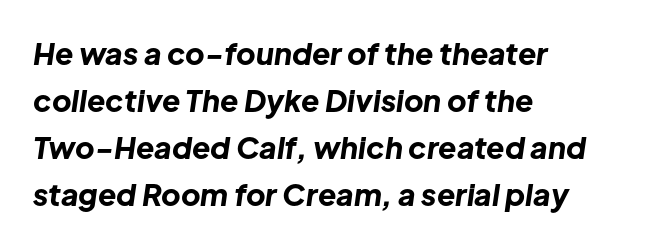
The image shows 30 px bold type, italic (leaning right); set left-aligned, normal line spacing (1.57x), normal letter spacing, not underlined; low stroke contrast and a medium x-height.
